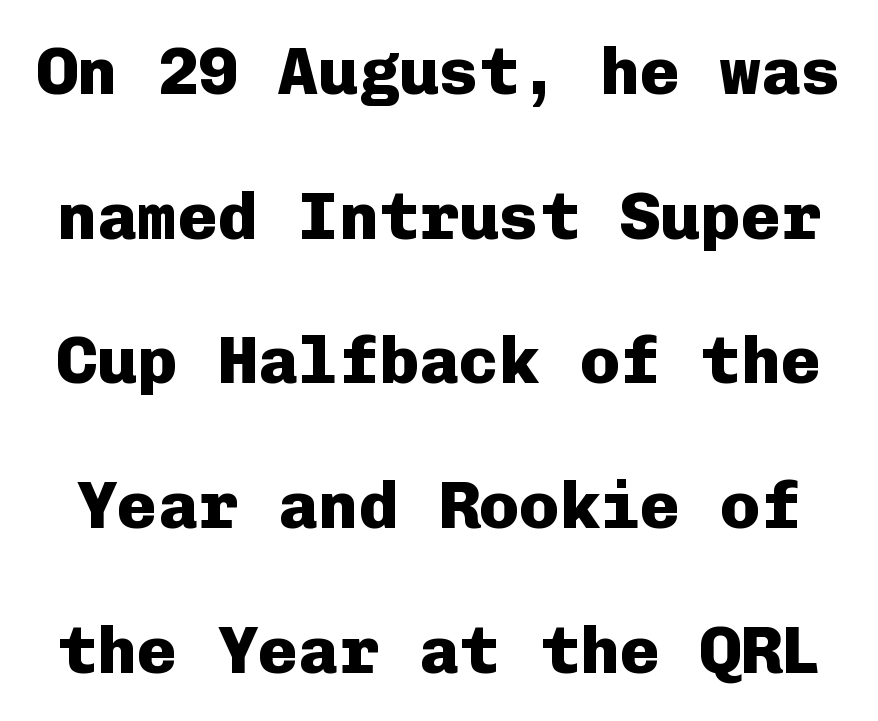
The image shows 67 px heavy sans-serif type, upright, monospaced; set loose line spacing (2.16x), normal letter spacing, not underlined; low stroke contrast and a medium x-height.
